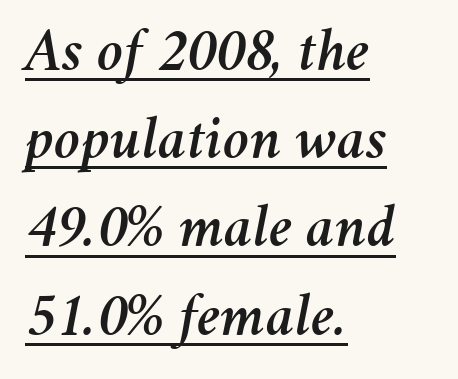
The image shows 63 px text type, italic (leaning right); set left-aligned, normal line spacing (1.4x), normal letter spacing, underlined; medium stroke contrast and a medium x-height.
